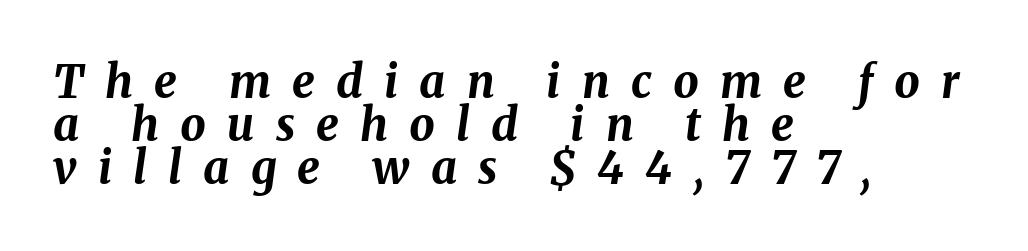
{"italic": "yes", "lean": "right", "slant_degrees": 8, "bold": "yes", "weight": "bold", "width": "normal", "stroke_contrast": "medium", "x_height": "medium", "monospaced": "no", "underline": "no", "align": "left", "line_spacing": "tight", "line_spacing_ratio": 0.96, "letter_spacing": "wide", "letter_spacing_em": 0.47, "glyph_px": 45}
